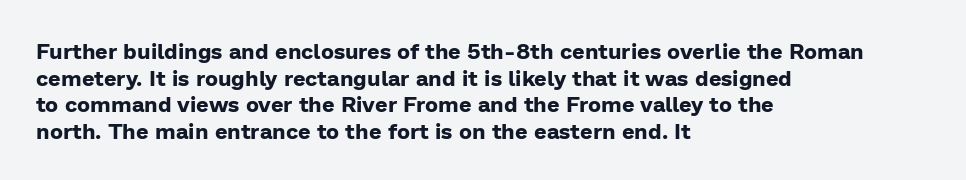
The image shows 22 px bold type, upright; set left-aligned, line spacing 1.21x, normal letter spacing, not underlined.
